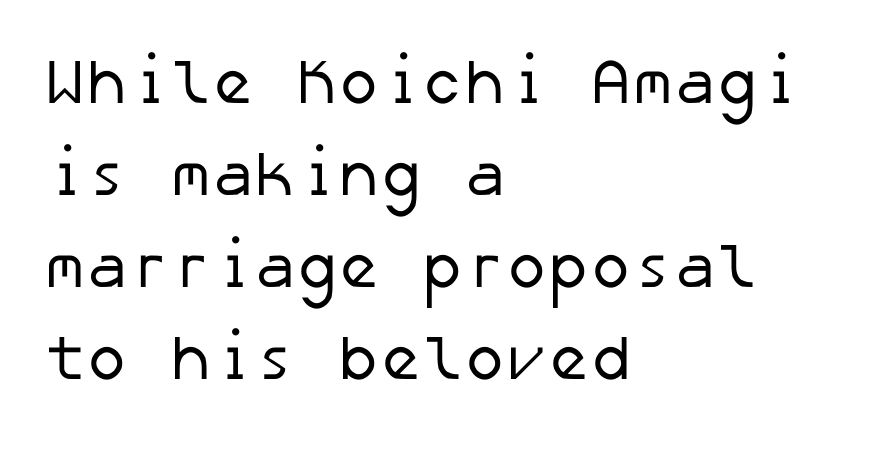
How are the letters spaced? Ordinarily, with no added tracking. This sample is left-justified, so line endings fall wherever the words run out. To sum up the face: it is a sans, with no serifs. How would I describe the line gaps? Plain and ordinary. Just letters on the line, the space beneath them empty.
